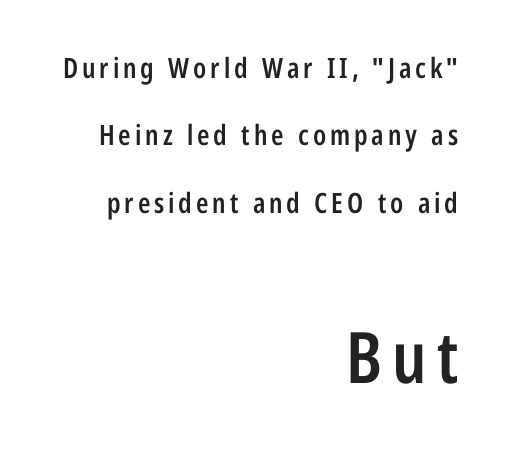
The image shows 71 px semibold, condensed sans-serif type, upright; set right-aligned, loose line spacing (2.41x), not underlined; the second (bottom) block is 2.54x larger; low stroke contrast and a medium x-height.
